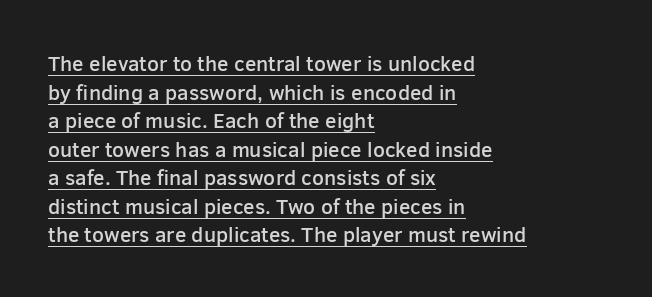
Q: Is the text bold? A: Semi-bold.
Q: Is the text italic (slanted)? A: No, it is upright.
Q: Is the text underlined? A: Yes.
Q: How is the paragraph aligned? A: Left-aligned.
Q: Is the spacing between letters normal or unusually wide? A: Normal.
Q: Is the spacing between lines tight, normal or loose? A: Normal.
